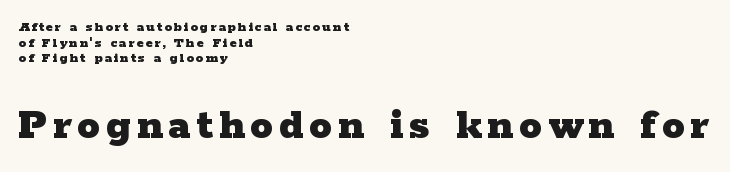
{"serif": "yes", "italic": "no", "bold": "yes", "weight": "heavy", "width": "wide", "stroke_contrast": "low", "x_height": "medium", "monospaced": "no", "underline": "no", "align": "left", "line_spacing": "tight", "line_spacing_ratio": 1.05, "larger_block": "second", "size_ratio": 3.0, "glyph_px": 45}
